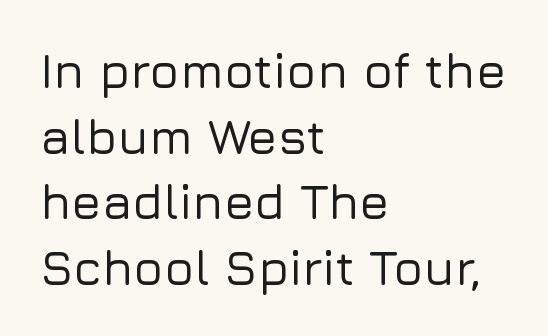
Q: Is the text italic (slanted)? A: No, it is upright.
Q: Is the typeface a serif or a sans-serif typeface? A: Sans-serif.
Q: Is the text underlined? A: No.
Q: How is the paragraph aligned? A: Left-aligned.
Q: Is the spacing between letters normal or unusually wide? A: Normal.
Q: Is the spacing between lines tight, normal or loose? A: Normal.
Q: Width (condensed, normal, or wide)? A: Normal.
Q: Stroke contrast? A: Low.
Q: x-height? A: Medium.
Q: Monospaced? A: No.
